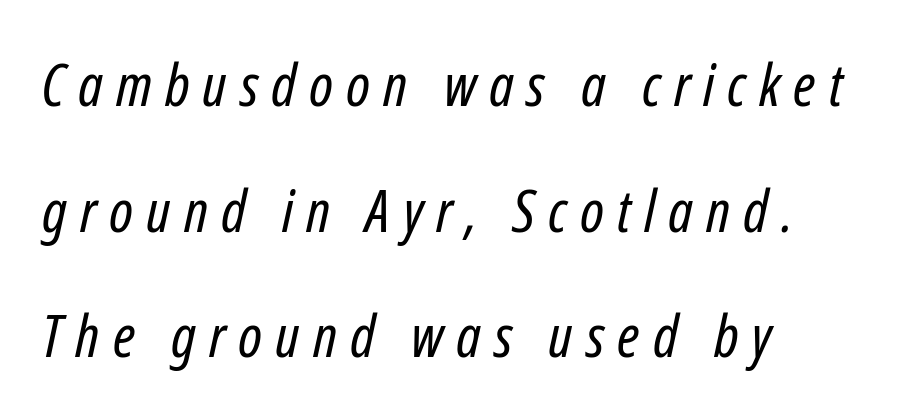
The image shows 59 px regular-weight, condensed type, italic (leaning right); set left-aligned, loose line spacing (2.13x), unusually wide letter spacing (+0.22 em), not underlined; low stroke contrast and a medium x-height.
